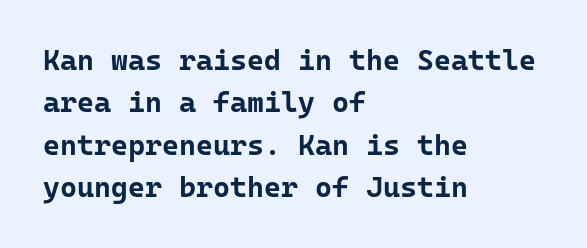
Q: Is the text bold? A: Yes.
Q: Is the text italic (slanted)? A: No, it is upright.
Q: Is the typeface a serif or a sans-serif typeface? A: Sans-serif.
Q: Is the text underlined? A: No.
Q: How is the paragraph aligned? A: Left-aligned.
Q: Is the spacing between letters normal or unusually wide? A: Normal.
Q: Is the spacing between lines tight, normal or loose? A: Normal.
Q: Width (condensed, normal, or wide)? A: Normal.
Q: Stroke contrast? A: Low.
Q: x-height? A: Medium.
Q: Monospaced? A: Yes.
